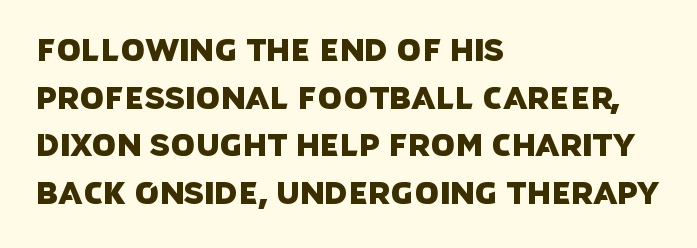
Check where the strokes stop: nothing finishes them off — pure sans. Teacher's note: observe the even left margin — that is flush-left alignment. Looks like regular typesetting: each glyph gets only the width it needs. Glyph-to-glyph distance matches everyday printed text. Clear beneath every line of the passage. Compared with typical paragraphs, the rows here are spaced about the same.
